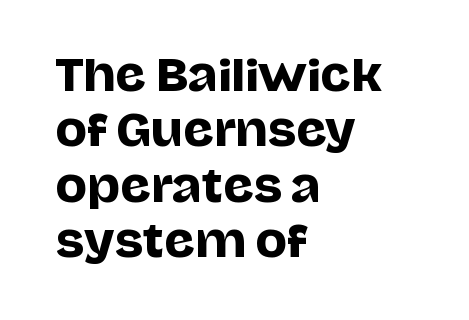
Character widths vary here, with narrow letters taking less room than wide ones. Teacher's note: observe the even left margin — that is flush-left alignment. You can tell it's not italic because the verticals are truly vertical. The passage shown is typeset with a sans-serif family. Anything drawn beneath the words? Only blank space. Glyph-to-glyph distance matches everyday printed text.
